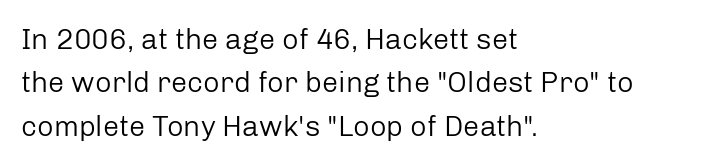
The image shows 29 px regular-weight sans-serif type, upright; set left-aligned, normal line spacing (1.5x), normal letter spacing, not underlined; low stroke contrast and a medium x-height.
